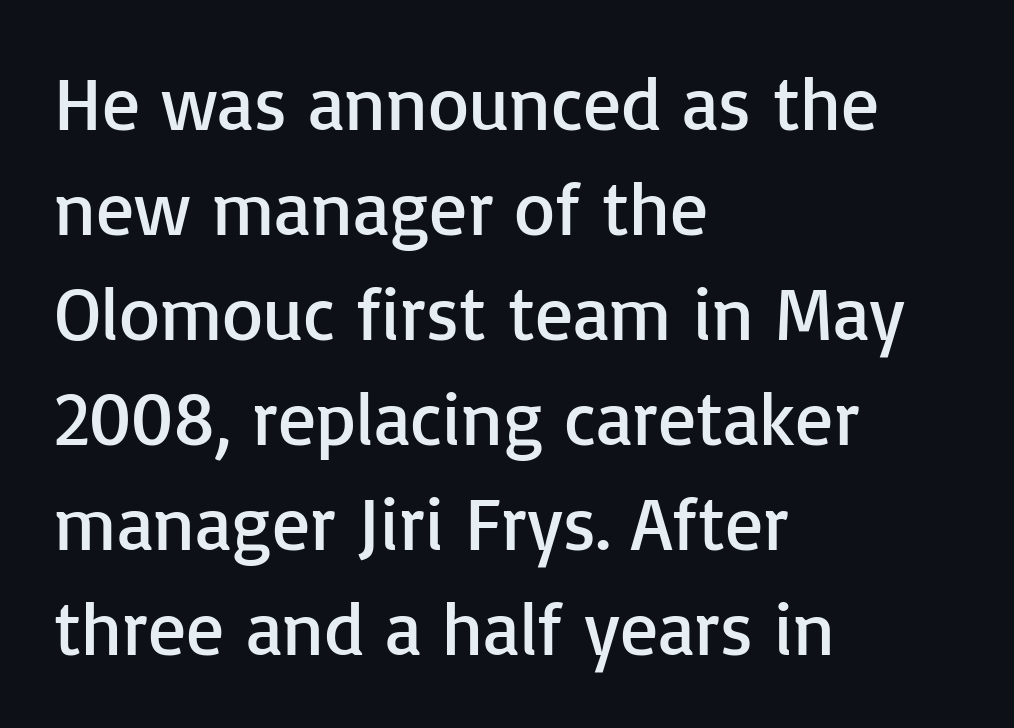
{"serif": "no", "italic": "no", "bold": "no", "weight": "regular", "width": "normal", "stroke_contrast": "low", "x_height": "medium", "monospaced": "no", "underline": "no", "align": "left", "line_spacing": "normal", "line_spacing_ratio": 1.4, "letter_spacing": "normal", "letter_spacing_em": 0.0, "glyph_px": 75}
